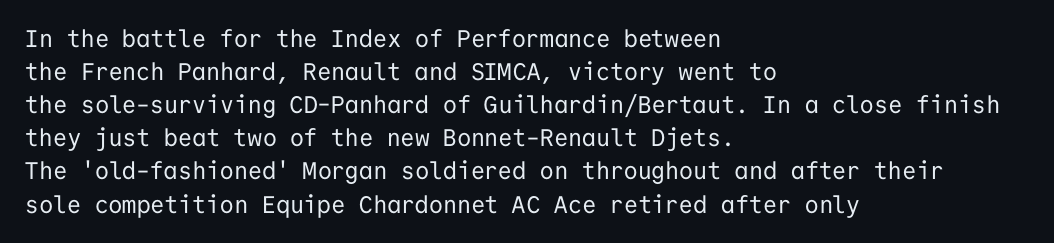
Horizontally, the lines are justified to the leading edge only. A roman cut, with each character standing at attention. The lines sit at an ordinary, default distance from one another. The font sits on the lighter half of the weight spectrum, regular included. Just letters on the line, the space beneath them empty. Standard letterfit; no display-style spreading of the glyphs.
